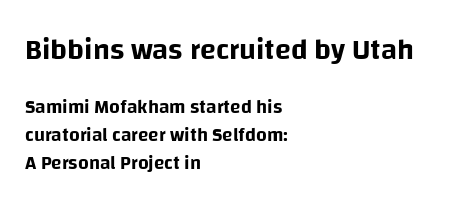
The image shows 29 px sans-serif type, upright; set left-aligned, normal line spacing (1.47x), normal letter spacing, not underlined; the first (top) block is 1.53x larger; low stroke contrast and a large x-height.
